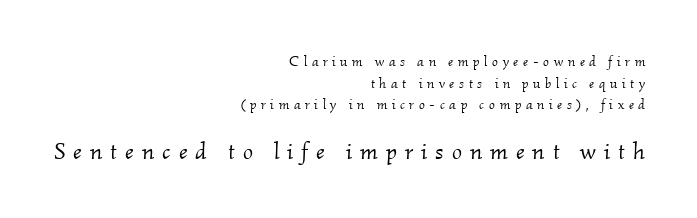
One-word summary of the alignment: right. The passage shown stacks its lines at a standard gap. The more generous point size was reserved for the lower chunk. This sample uses an oblique cut, with every glyph tilted off the vertical. No extra ink here — the face is not bold. Descenders are the only things crossing below the line.
